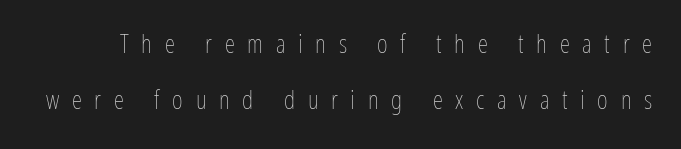
Q: Is the text bold? A: No.
Q: Is the text italic (slanted)? A: No, it is upright.
Q: Is the text underlined? A: No.
Q: Is the spacing between letters normal or unusually wide? A: Unusually wide.
Q: Is the spacing between lines tight, normal or loose? A: Loose.
